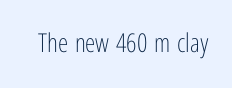
Q: Is the text bold? A: No.
Q: Is the text italic (slanted)? A: No, it is upright.
Q: Is the text underlined? A: No.
Q: Is the spacing between letters normal or unusually wide? A: Normal.
